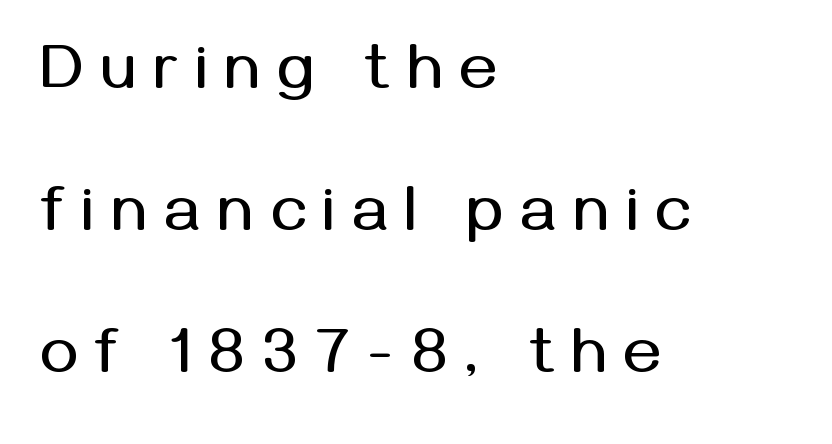
A roman cut, with each character standing at attention. The passage shown is typed in a proportional face where columns would drift. Lines of text with bare space underneath. The lines are spread far apart with generous leading.
